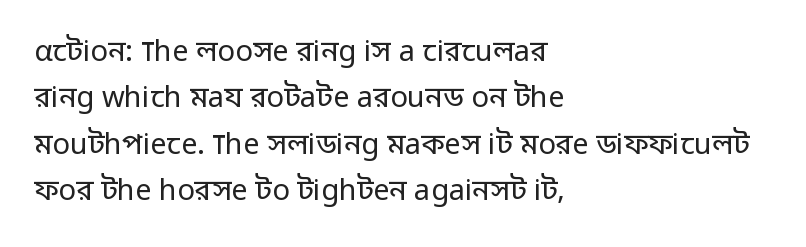
The image shows 29 px regular-weight sans-serif type, upright; set left-aligned, normal line spacing (1.6x), normal letter spacing, not underlined; low stroke contrast and a medium x-height.
